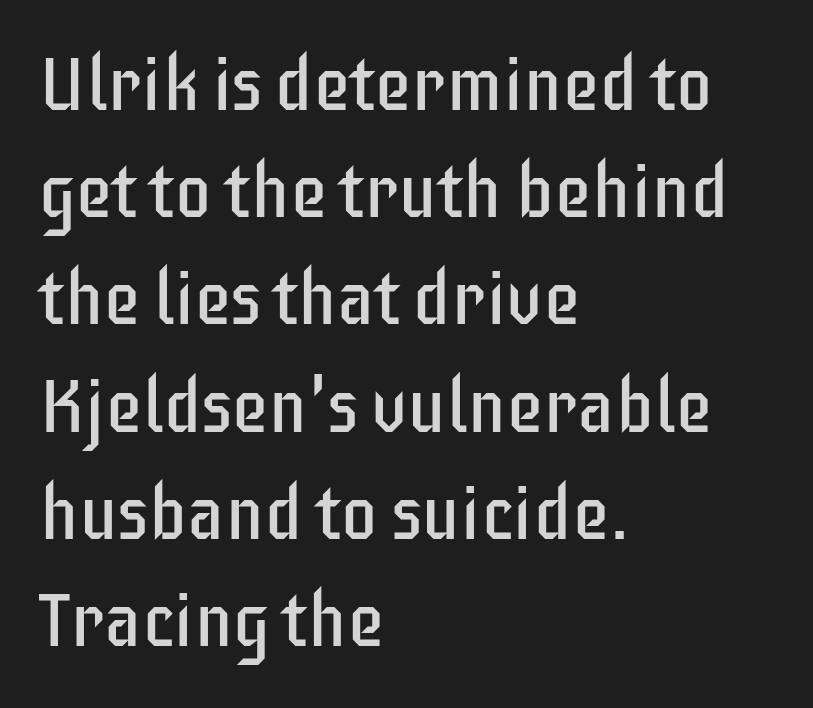
{"serif": "no", "italic": "no", "bold": "no", "weight": "regular", "width": "condensed", "stroke_contrast": "low", "x_height": "large", "monospaced": "no", "underline": "no", "align": "left", "line_spacing": "normal", "line_spacing_ratio": 1.43, "letter_spacing": "normal", "letter_spacing_em": 0.0, "glyph_px": 75}
